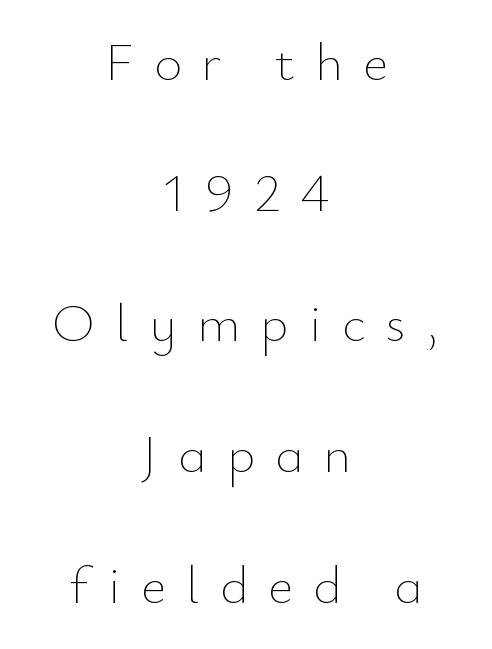
The string is rendered with underlining switched off. Leading is clearly above the norm, producing a sparse column. Does the lettering tilt? It doesn't — this is upright. These lines have a slow, spaced-out rhythm from letter to letter. On a weight scale, this lands at 450 or below. These lines are rendered in a variable-pitch font.
